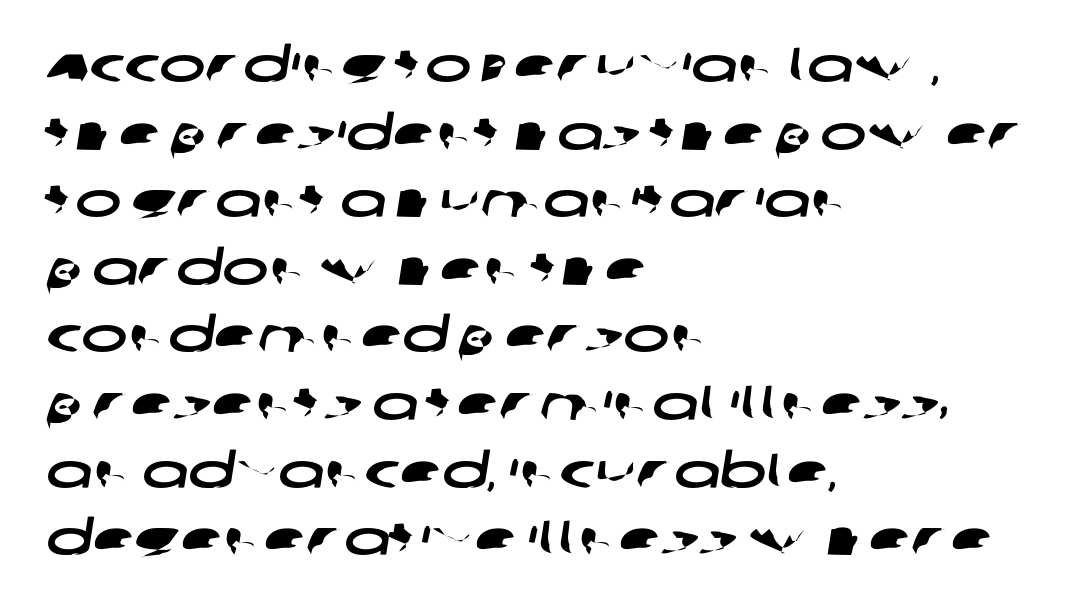
Q: Is the typeface a serif or a sans-serif typeface? A: Sans-serif.
Q: Is the text underlined? A: No.
Q: How is the paragraph aligned? A: Left-aligned.
Q: Is the spacing between letters normal or unusually wide? A: Normal.
Q: Is the spacing between lines tight, normal or loose? A: Normal.
Q: Width (condensed, normal, or wide)? A: Wide.
Q: Stroke contrast? A: Low.
Q: x-height? A: Large.
Q: Monospaced? A: No.
